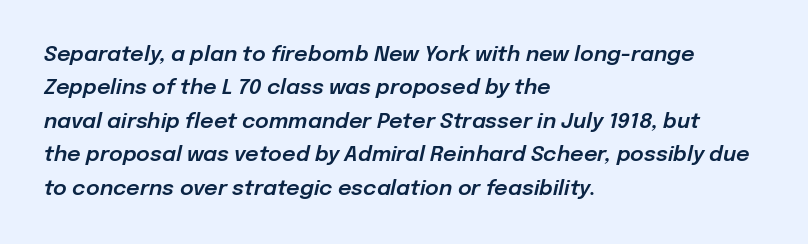
{"italic": "yes", "lean": "right", "slant_degrees": 12, "underline": "no", "align": "left", "line_spacing": "normal", "line_spacing_ratio": 1.59, "letter_spacing": "normal", "letter_spacing_em": 0.0, "glyph_px": 21}
